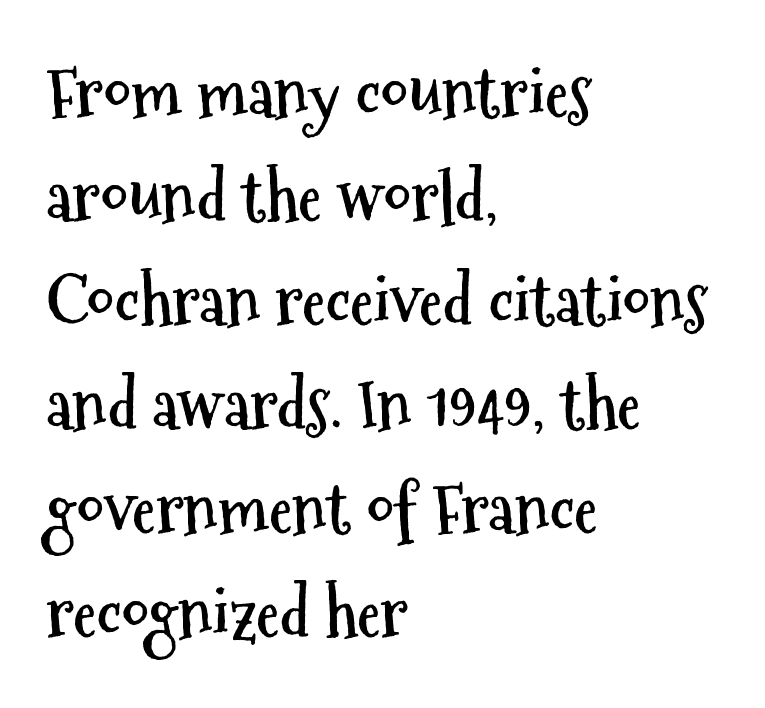
The image shows 68 px semibold, condensed sans-serif type, upright; set left-aligned, normal line spacing (1.53x), normal letter spacing, not underlined; medium stroke contrast and a medium x-height.
